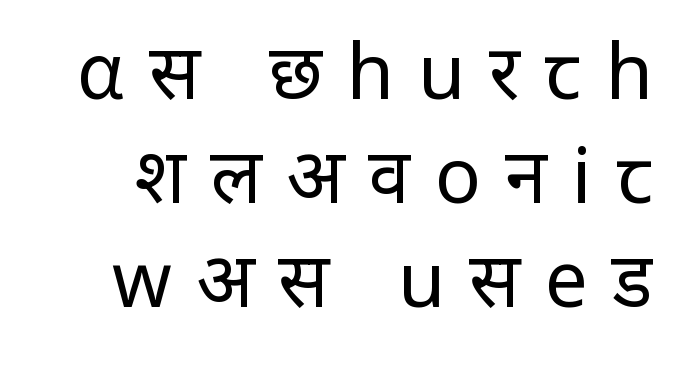
The image shows 76 px regular-weight sans-serif type, upright; set normal line spacing (1.37x), unusually wide letter spacing (+0.32 em), not underlined; low stroke contrast and a large x-height.
